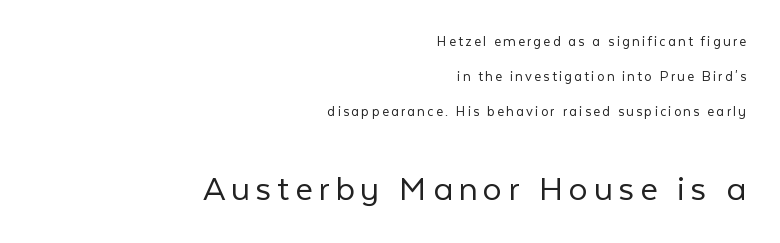
The image shows 38 px light sans-serif type, upright; set right-aligned, loose line spacing (2.34x), not underlined; the second (bottom) block is 2.53x larger; low stroke contrast and a medium x-height.
